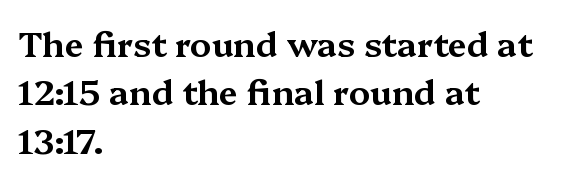
{"serif": "yes", "italic": "no", "width": "wide", "stroke_contrast": "medium", "x_height": "medium", "monospaced": "no", "underline": "no", "align": "left", "line_spacing": "normal", "line_spacing_ratio": 1.42, "letter_spacing": "normal", "letter_spacing_em": 0.0, "glyph_px": 34}
